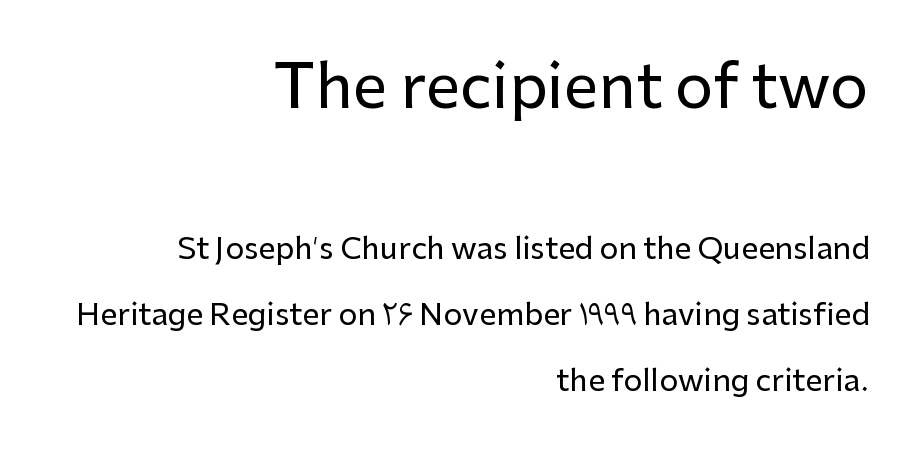
Q: Is the text italic (slanted)? A: No, it is upright.
Q: Is the typeface a serif or a sans-serif typeface? A: Sans-serif.
Q: Is the text underlined? A: No.
Q: How is the paragraph aligned? A: Right-aligned.
Q: Is the spacing between letters normal or unusually wide? A: Normal.
Q: Is the spacing between lines tight, normal or loose? A: Loose.
Q: Which block of text is set in a larger size, the first (top) or the second (bottom)? A: The first (top) one.
Q: Width (condensed, normal, or wide)? A: Normal.
Q: Stroke contrast? A: Low.
Q: x-height? A: Medium.
Q: Monospaced? A: No.
